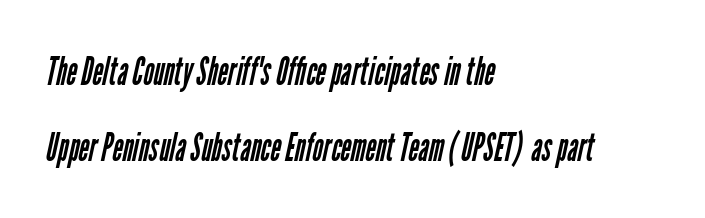
{"serif": "no", "bold": "no", "weight": "regular", "width": "condensed", "stroke_contrast": "low", "x_height": "medium", "monospaced": "no", "underline": "no", "align": "left", "line_spacing": "loose", "line_spacing_ratio": 1.9, "letter_spacing": "normal", "letter_spacing_em": 0.0, "glyph_px": 40}
